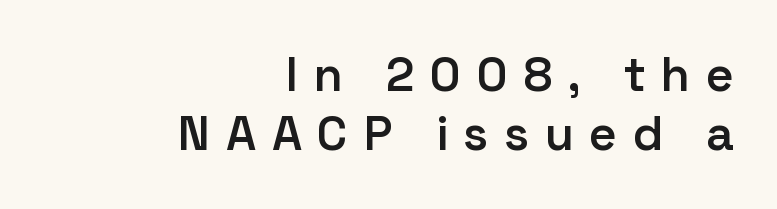
The type sits square on the baseline with zero lean. The zone under the glyphs is completely vacant. The sample has been set in demibold, a notch under bold. The tracking reads as deliberately expanded to a designer's eye. These lines are set flush right with a ragged left edge.
